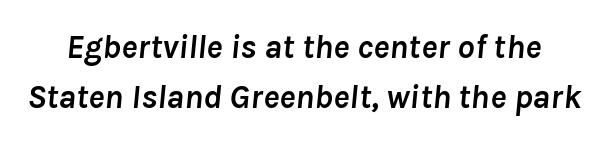
{"italic": "yes", "lean": "right", "slant_degrees": 8, "bold": "yes", "weight": "semibold", "width": "normal", "stroke_contrast": "low", "x_height": "medium", "monospaced": "no", "underline": "no", "line_spacing": "normal", "line_spacing_ratio": 1.47, "letter_spacing": "normal", "letter_spacing_em": 0.0, "glyph_px": 34}
